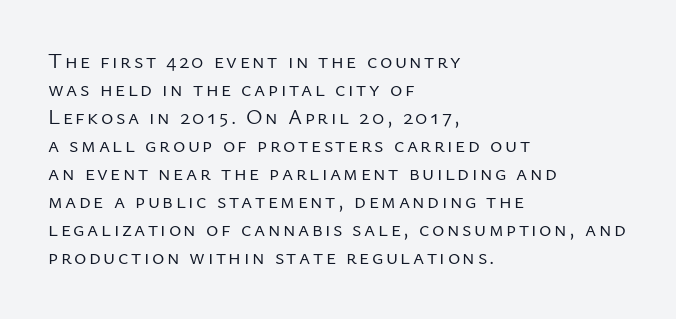
Q: Is the text bold? A: No.
Q: Is the text italic (slanted)? A: No, it is upright.
Q: Is the text underlined? A: No.
Q: How is the paragraph aligned? A: Left-aligned.
Q: Is the spacing between lines tight, normal or loose? A: Normal.
